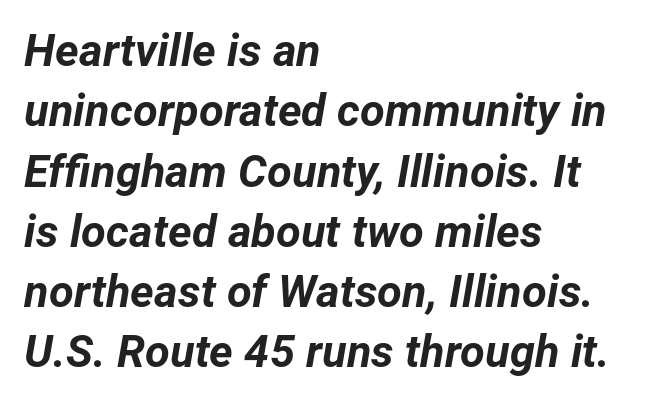
Q: Is the text bold? A: Yes.
Q: Is the text italic (slanted)? A: Yes, it leans right by about 12 degrees.
Q: Is the text underlined? A: No.
Q: How is the paragraph aligned? A: Left-aligned.
Q: Is the spacing between letters normal or unusually wide? A: Normal.
Q: Is the spacing between lines tight, normal or loose? A: Normal.
Q: Width (condensed, normal, or wide)? A: Normal.
Q: Stroke contrast? A: Low.
Q: x-height? A: Medium.
Q: Monospaced? A: No.
